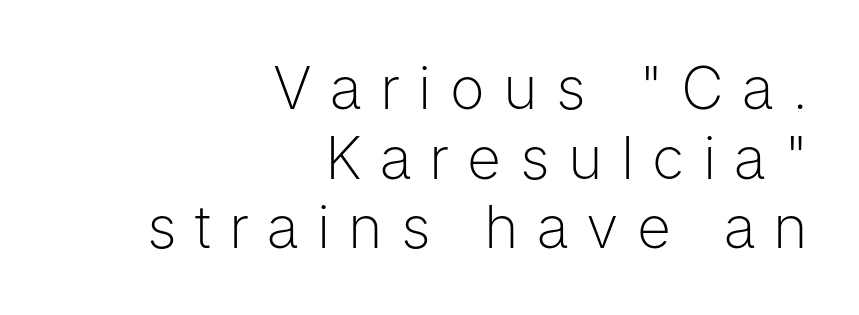
Q: Is the text bold? A: No.
Q: Is the text italic (slanted)? A: No, it is upright.
Q: Is the typeface a serif or a sans-serif typeface? A: Sans-serif.
Q: Is the text underlined? A: No.
Q: How is the paragraph aligned? A: Right-aligned.
Q: Is the spacing between letters normal or unusually wide? A: Unusually wide.
Q: Width (condensed, normal, or wide)? A: Normal.
Q: Stroke contrast? A: Low.
Q: x-height? A: Medium.
Q: Monospaced? A: No.
